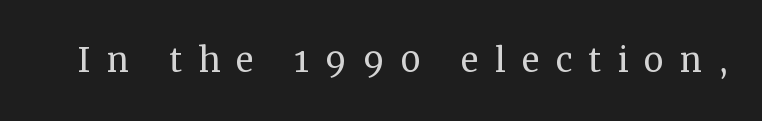
{"serif": "yes", "italic": "no", "bold": "no", "weight": "regular", "width": "normal", "stroke_contrast": "medium", "x_height": "medium", "monospaced": "no", "underline": "no", "letter_spacing": "wide", "letter_spacing_em": 0.35, "glyph_px": 45}
